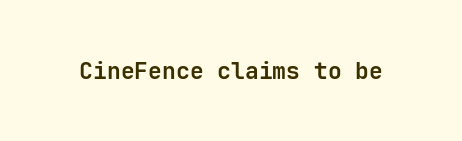
The image shows 23 px bold type, upright; set normal letter spacing, not underlined.
